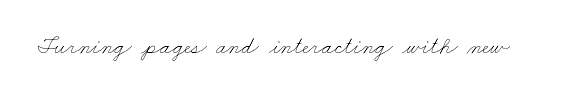
The image shows 24 px text type; set normal letter spacing, not underlined.
